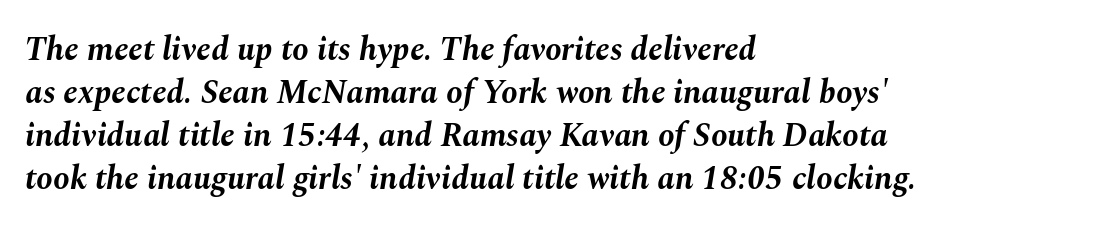
Look at the stroke-to-counter ratio: heavy, a bold. Normally led — the rows are evenly, conventionally spaced. Descenders are the only things crossing below the line. These lines keep a tight, regular rhythm from letter to letter. You could not count columns in this text — the font is proportionally spaced. Would a proofreader flag this as italicized? Yes.
